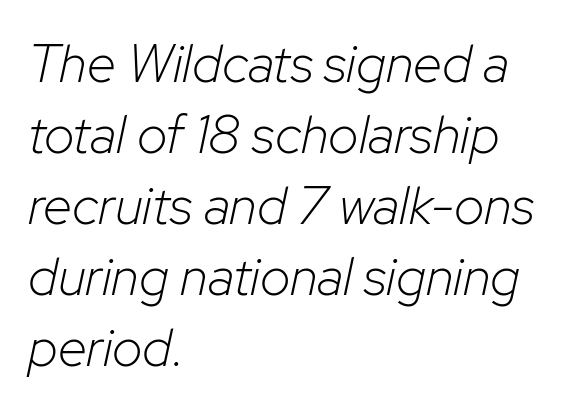
Q: Is the text bold? A: No.
Q: Is the text italic (slanted)? A: Yes, it leans right by about 12 degrees.
Q: Is the text underlined? A: No.
Q: How is the paragraph aligned? A: Left-aligned.
Q: Is the spacing between letters normal or unusually wide? A: Normal.
Q: Is the spacing between lines tight, normal or loose? A: Normal.
Q: Width (condensed, normal, or wide)? A: Normal.
Q: Stroke contrast? A: Low.
Q: x-height? A: Medium.
Q: Monospaced? A: No.
